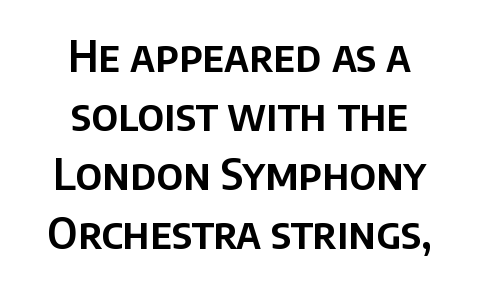
Q: Is the text italic (slanted)? A: No, it is upright.
Q: Is the typeface a serif or a sans-serif typeface? A: Sans-serif.
Q: Is the text underlined? A: No.
Q: How is the paragraph aligned? A: Centered.
Q: Is the spacing between letters normal or unusually wide? A: Normal.
Q: Is the spacing between lines tight, normal or loose? A: Normal.
Q: Width (condensed, normal, or wide)? A: Normal.
Q: Stroke contrast? A: Low.
Q: x-height? A: Large.
Q: Monospaced? A: No.
